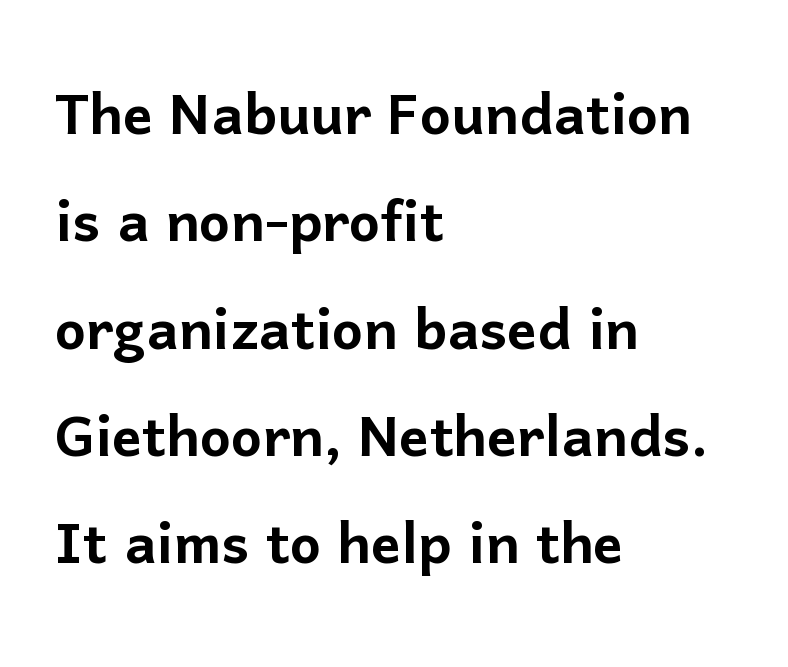
A clean baseline with only descenders dipping below it. Spacing verdict: proportional, widths tailored to each character. I'd call this a sans setting — the letters go barefoot. The axis of the letterforms is exactly vertical.
